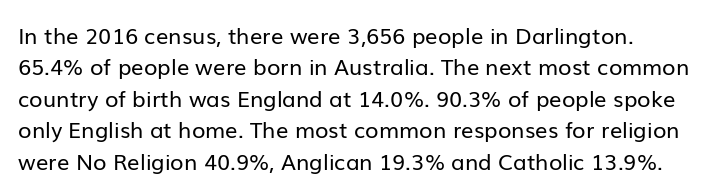
The image shows 22 px text type, upright; set left-aligned, normal line spacing (1.43x), normal letter spacing, not underlined.
